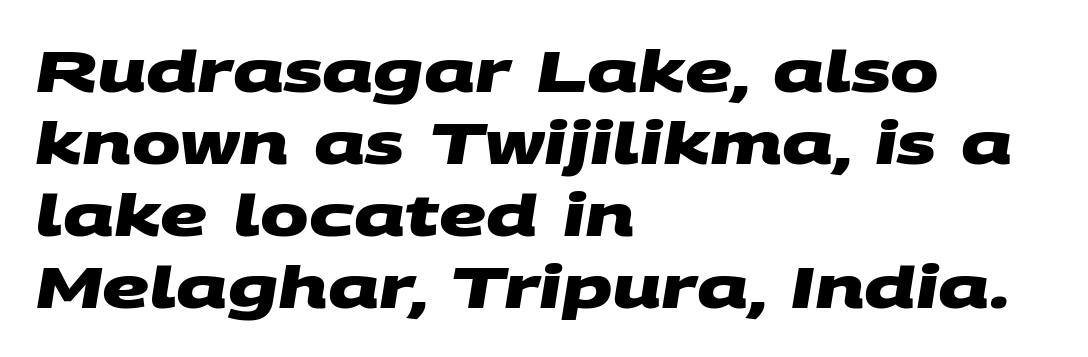
These lines keep a tight, regular rhythm from letter to letter. The paragraph has a hard left edge and a soft right edge. The passage shown is typeset with a sans-serif family. Heavy-handed strokes throughout: this text is bold. The letters advance in unequal steps, a hallmark of proportional type.
